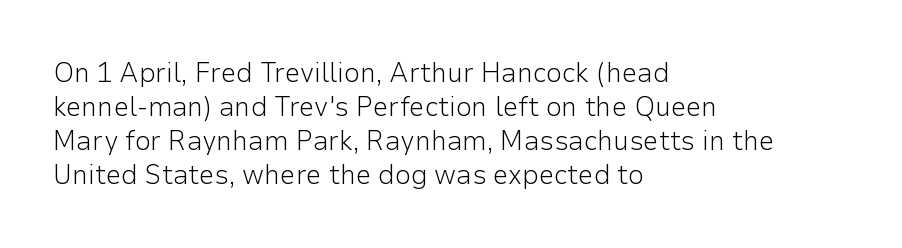
Q: Is the text bold? A: No.
Q: Is the text italic (slanted)? A: No, it is upright.
Q: Is the typeface a serif or a sans-serif typeface? A: Sans-serif.
Q: Is the text underlined? A: No.
Q: How is the paragraph aligned? A: Left-aligned.
Q: Is the spacing between letters normal or unusually wide? A: Normal.
Q: Width (condensed, normal, or wide)? A: Normal.
Q: Stroke contrast? A: Low.
Q: x-height? A: Medium.
Q: Monospaced? A: No.
